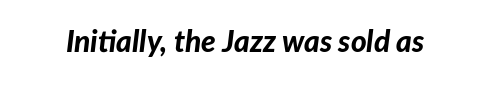
Q: Is the text bold? A: Yes.
Q: Is the text italic (slanted)? A: Yes, it leans right by about 7 degrees.
Q: Is the text underlined? A: No.
Q: Is the spacing between letters normal or unusually wide? A: Normal.
Q: Width (condensed, normal, or wide)? A: Normal.
Q: Stroke contrast? A: Low.
Q: x-height? A: Medium.
Q: Monospaced? A: No.
